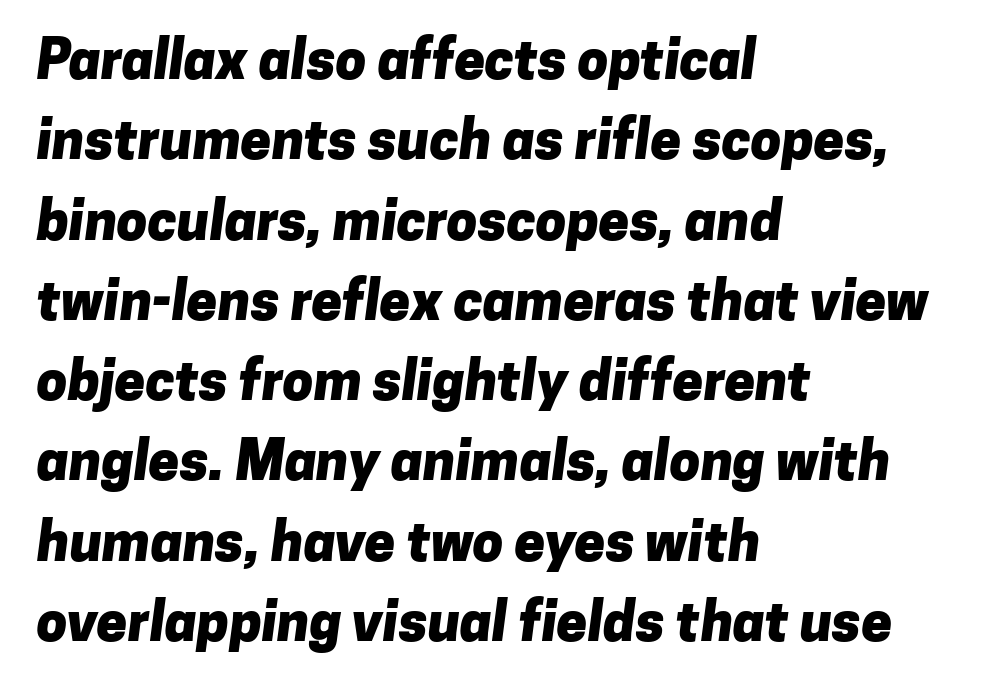
{"serif": "no", "bold": "yes", "weight": "heavy", "width": "normal", "stroke_contrast": "low", "x_height": "medium", "monospaced": "no", "underline": "no", "align": "left", "line_spacing": "normal", "line_spacing_ratio": 1.46, "letter_spacing": "normal", "letter_spacing_em": 0.0, "glyph_px": 55}
